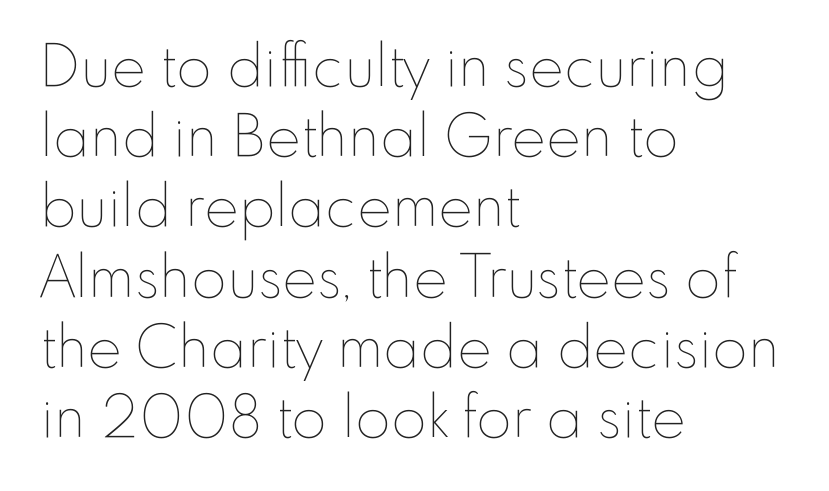
Proportional: the letters do not fall into vertical columns. No word sits above an underline. These lines keep a tight, regular rhythm from letter to letter. Is the type heavy? It reads as light-to-regular instead.
